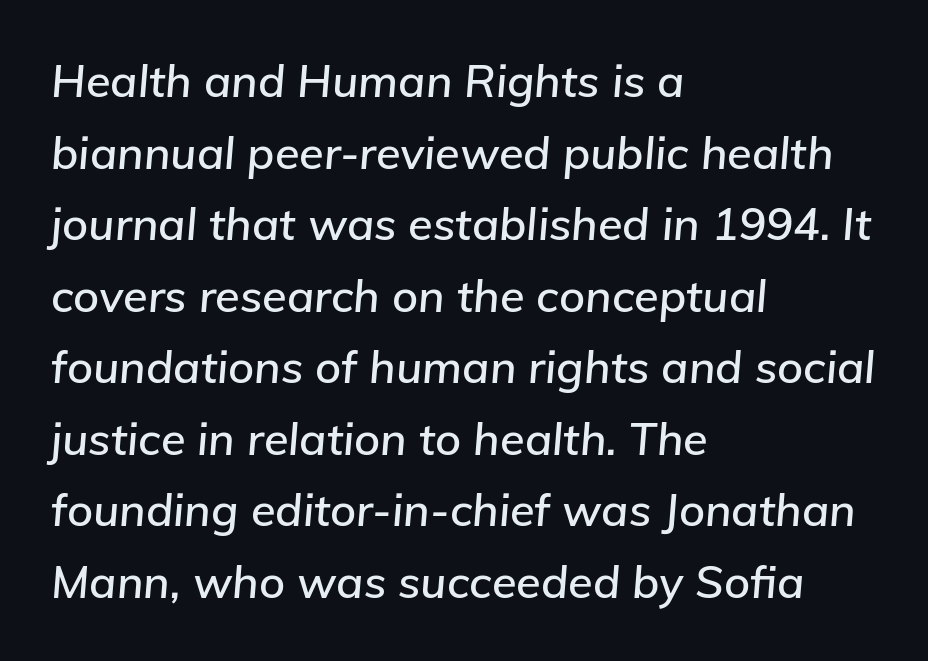
The image shows 45 px text type, italic (leaning right); set left-aligned, normal line spacing (1.59x), normal letter spacing, not underlined; low stroke contrast and a medium x-height.
